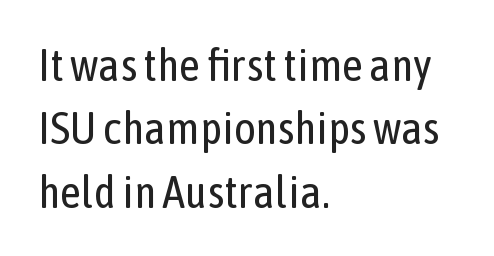
{"serif": "no", "italic": "no", "bold": "no", "weight": "regular", "width": "condensed", "stroke_contrast": "low", "x_height": "medium", "monospaced": "no", "underline": "no", "align": "left", "line_spacing": "normal", "line_spacing_ratio": 1.38, "letter_spacing": "normal", "letter_spacing_em": 0.0, "glyph_px": 46}
